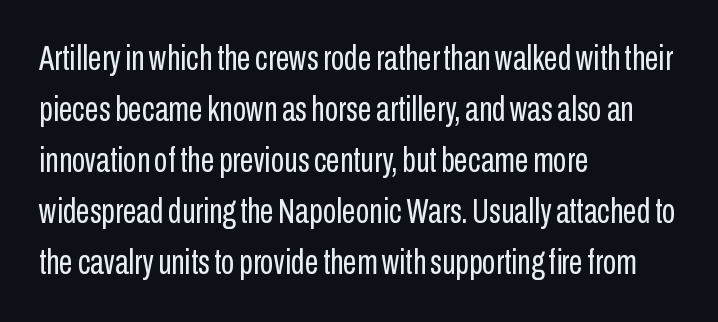
The image shows 35 px regular-weight, condensed sans-serif type, upright; set left-aligned, normal line spacing (1.46x), normal letter spacing, not underlined; low stroke contrast and a medium x-height.
